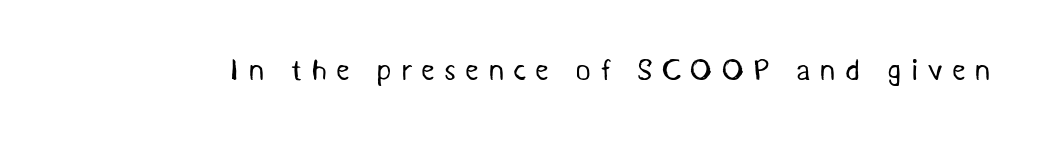
The image shows 30 px regular-weight sans-serif type; set unusually wide letter spacing (+0.3 em), not underlined; medium stroke contrast and a medium x-height.
